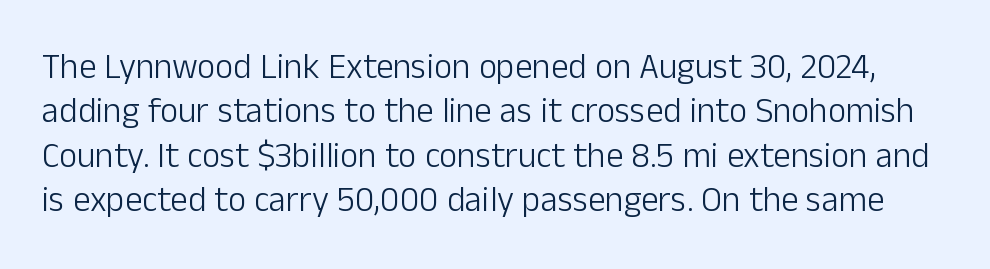
{"serif": "no", "italic": "no", "bold": "no", "weight": "light", "width": "normal", "stroke_contrast": "low", "x_height": "medium", "monospaced": "no", "underline": "no", "line_spacing": "normal", "line_spacing_ratio": 1.27, "letter_spacing": "normal", "letter_spacing_em": 0.0, "glyph_px": 35}
